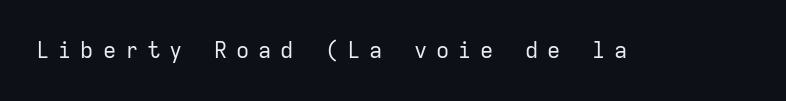
Rule under the text: the space is simply empty. The face looks like a standard text weight, possibly lighter. In terms of posture, this sample is upright. Between one letter and the next there's a generous, obvious gap.
